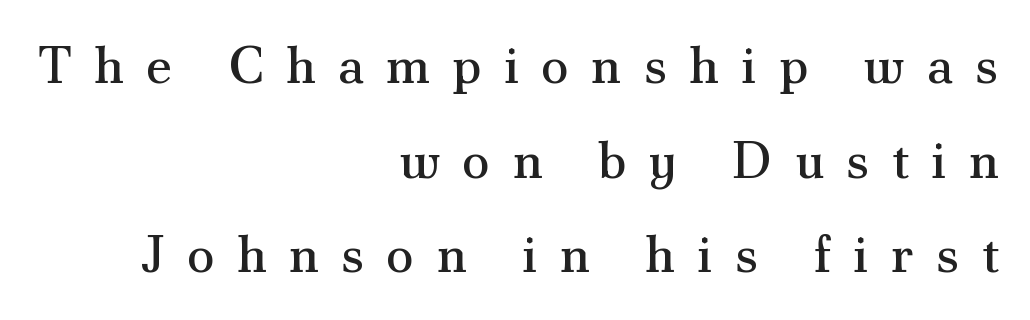
Look at the bottom of the vertical strokes: they flare into serifs here. Every stem runs plumb, perpendicular to the baseline. Every row of glyphs terminates at an identical x-position on the right. A quiet, ordinary-to-light weight characterises the typeface. The rendering uses natural spacing where letterforms have individual widths.
